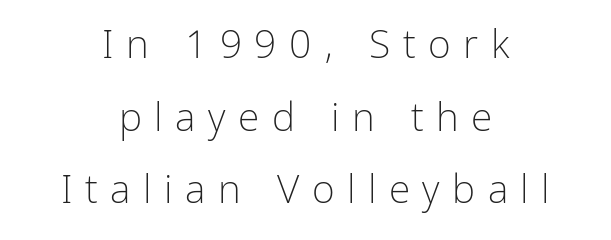
The image shows 39 px light, condensed sans-serif type, upright; set centered, line spacing 1.86x, unusually wide letter spacing (+0.32 em), not underlined; low stroke contrast and a medium x-height.
